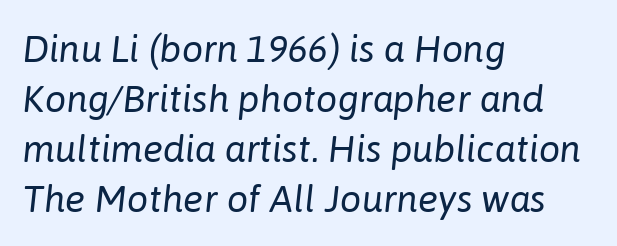
Descender tails drop into unmarked territory. Stems here are at most as thick as an everyday book face. Rendered with sloped, italic letterforms. Vertical spacing — default. The paragraph has a hard left edge and a soft right edge. The gaps between neighbouring characters are ordinary and unremarkable.
